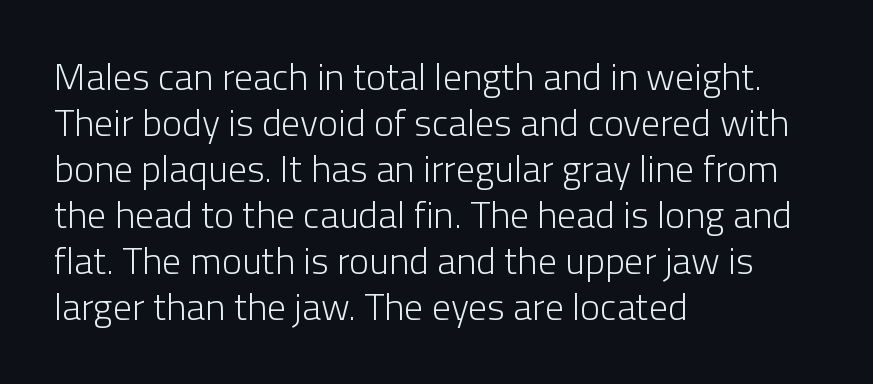
The image shows 38 px light sans-serif type, upright; set left-aligned, line spacing 1.21x, normal letter spacing, not underlined; low stroke contrast and a medium x-height.
